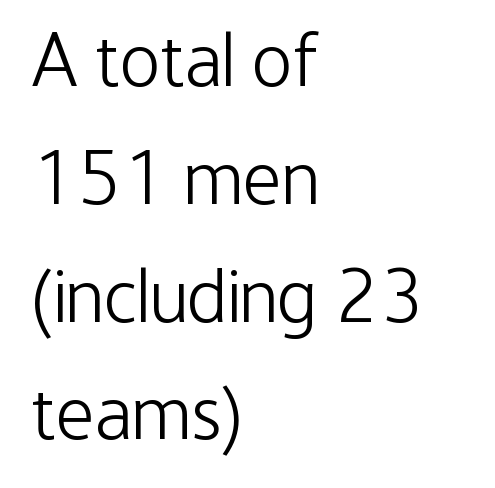
{"serif": "no", "italic": "no", "bold": "no", "weight": "light", "width": "condensed", "stroke_contrast": "low", "x_height": "medium", "monospaced": "no", "underline": "no", "align": "left", "line_spacing": "normal", "line_spacing_ratio": 1.55, "letter_spacing": "normal", "letter_spacing_em": 0.0, "glyph_px": 76}
